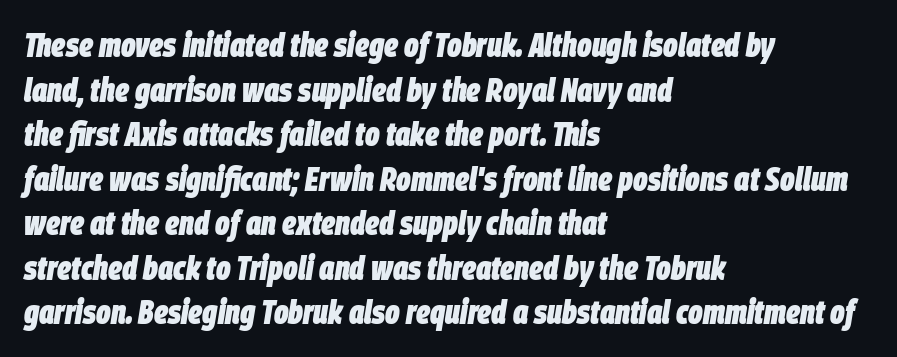
{"italic": "yes", "lean": "right", "slant_degrees": 9, "bold": "yes", "weight": "heavy", "width": "condensed", "stroke_contrast": "low", "x_height": "large", "monospaced": "no", "underline": "no", "align": "left", "line_spacing": "normal", "line_spacing_ratio": 1.31, "letter_spacing": "normal", "letter_spacing_em": 0.0, "glyph_px": 34}
